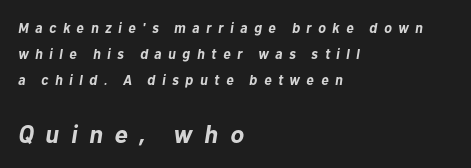
Q: Is the text bold? A: Yes.
Q: Is the text italic (slanted)? A: Yes, it leans right by about 10 degrees.
Q: Is the text underlined? A: No.
Q: How is the paragraph aligned? A: Left-aligned.
Q: Is the spacing between letters normal or unusually wide? A: Unusually wide.
Q: Which block of text is set in a larger size, the first (top) or the second (bottom)? A: The second (bottom) one.
